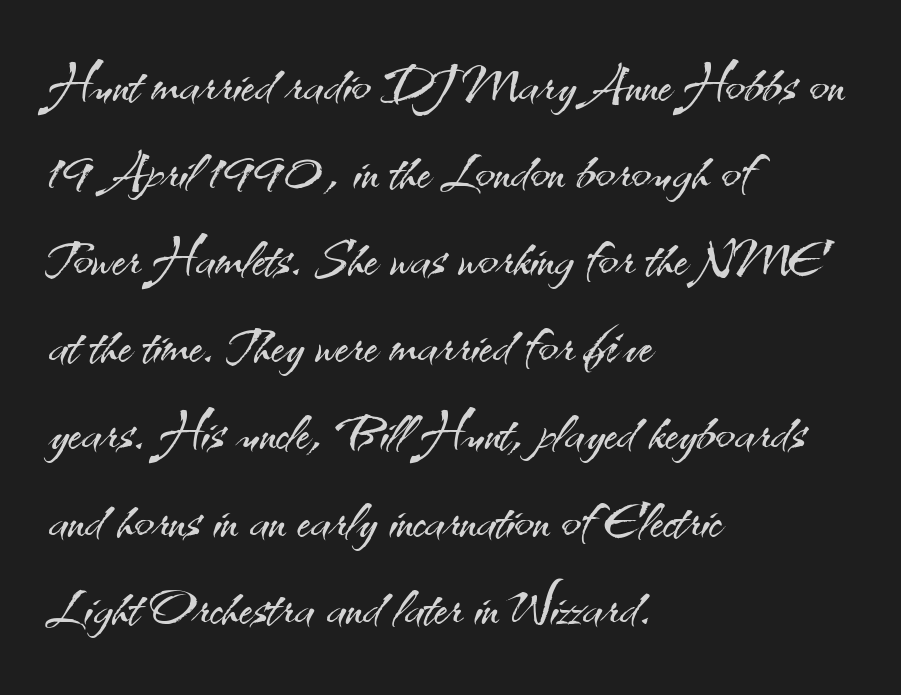
The image shows 72 px light sans-serif type; set left-aligned, line spacing 1.21x, normal letter spacing, not underlined; medium stroke contrast and a small x-height.
